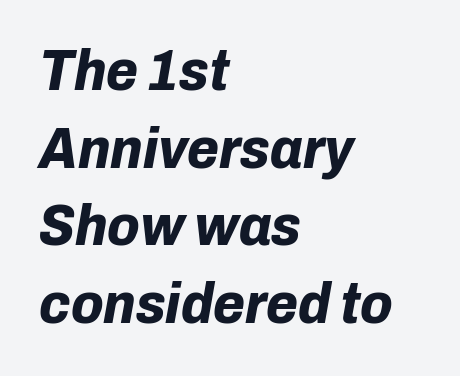
{"italic": "yes", "lean": "right", "slant_degrees": 10, "bold": "yes", "weight": "bold", "width": "normal", "stroke_contrast": "low", "x_height": "medium", "monospaced": "no", "underline": "no", "align": "left", "line_spacing": "normal", "line_spacing_ratio": 1.34, "letter_spacing": "normal", "letter_spacing_em": 0.0, "glyph_px": 58}
